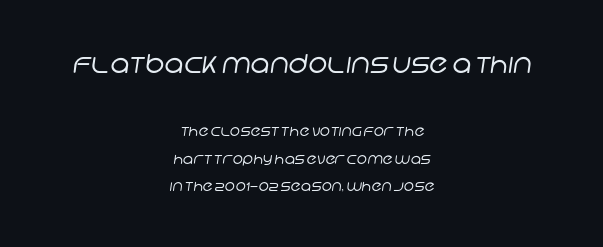
The letterforms sit shoulder to shoulder at normal distance. The glyphs are unaccompanied by any horizontal stroke below them. The text block is weighted toward neither margin, spreading evenly from the middle. Quick note: interline space is abundant. These glyphs show unthickened strokes, regular width or finer.
